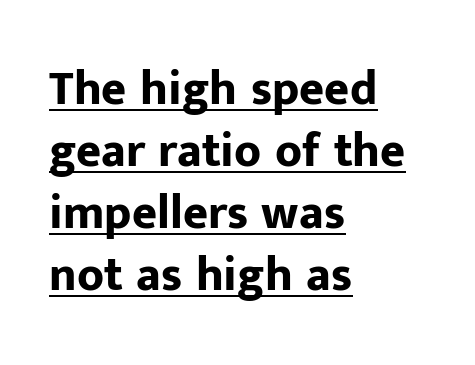
Q: Is the text bold? A: Yes.
Q: Is the text italic (slanted)? A: No, it is upright.
Q: Is the typeface a serif or a sans-serif typeface? A: Sans-serif.
Q: Is the text underlined? A: Yes.
Q: How is the paragraph aligned? A: Left-aligned.
Q: Is the spacing between letters normal or unusually wide? A: Normal.
Q: Is the spacing between lines tight, normal or loose? A: Normal.
Q: Width (condensed, normal, or wide)? A: Normal.
Q: Stroke contrast? A: Low.
Q: x-height? A: Medium.
Q: Monospaced? A: No.
